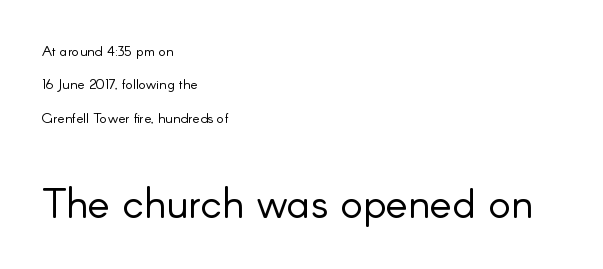
The image shows 42 px light sans-serif type, upright; set left-aligned, loose line spacing (2.39x), normal letter spacing, not underlined; the second (bottom) block is 3.0x larger; low stroke contrast and a small x-height.
